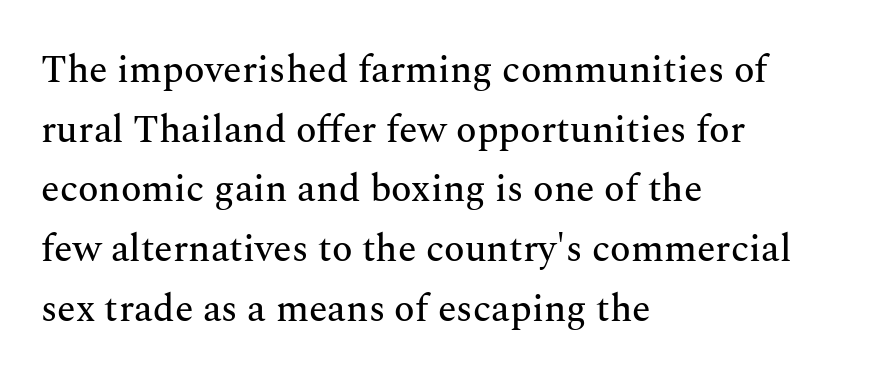
{"serif": "yes", "italic": "no", "width": "normal", "stroke_contrast": "medium", "x_height": "medium", "monospaced": "no", "underline": "no", "align": "left", "line_spacing": "normal", "line_spacing_ratio": 1.57, "letter_spacing": "normal", "letter_spacing_em": 0.0, "glyph_px": 38}
